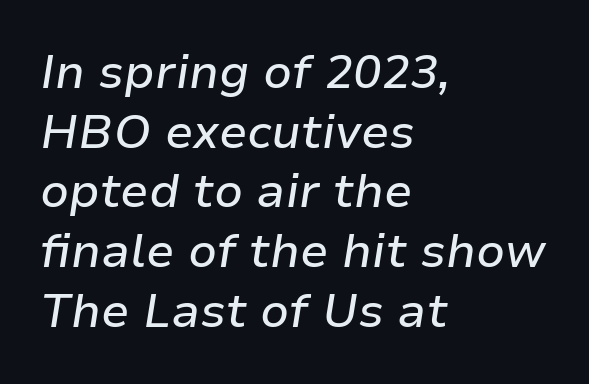
{"italic": "yes", "lean": "right", "slant_degrees": 9, "width": "normal", "stroke_contrast": "low", "x_height": "medium", "monospaced": "no", "underline": "no", "align": "left", "line_spacing": "normal", "line_spacing_ratio": 1.27, "letter_spacing": "normal", "letter_spacing_em": 0.0, "glyph_px": 47}
